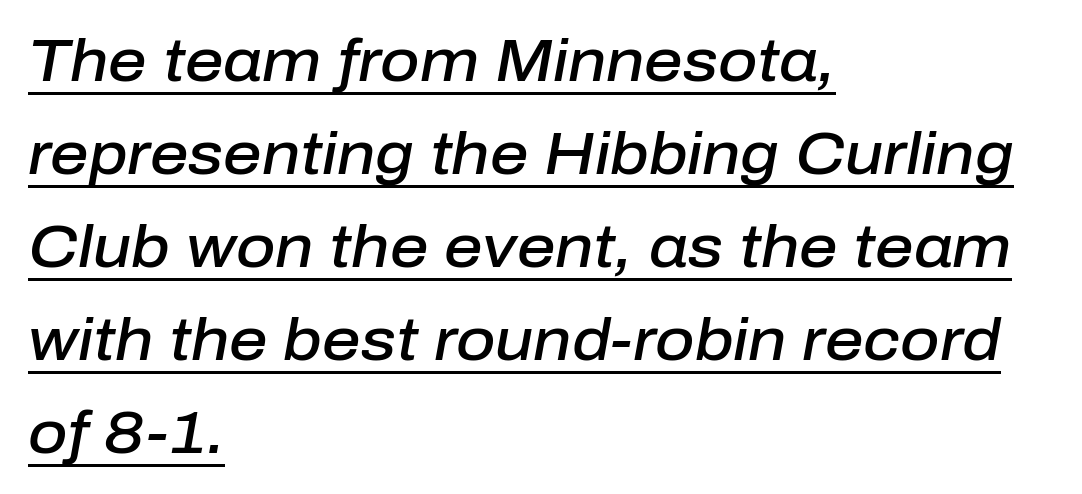
{"italic": "yes", "lean": "right", "slant_degrees": 10, "bold": "semi", "weight": "semibold", "width": "normal", "stroke_contrast": "low", "x_height": "medium", "monospaced": "no", "underline": "yes", "align": "left", "line_spacing": "normal", "line_spacing_ratio": 1.55, "letter_spacing": "normal", "letter_spacing_em": 0.0, "glyph_px": 60}
